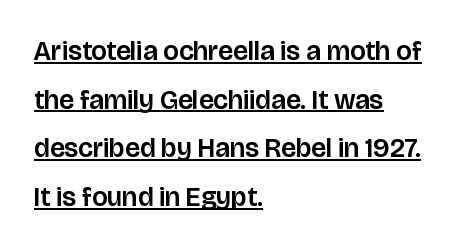
Quick note: not italic, upright. In CSS terms this would be text-align: left. Inter-character spacing is left at the font's built-in metrics. Quick note: underline on.
